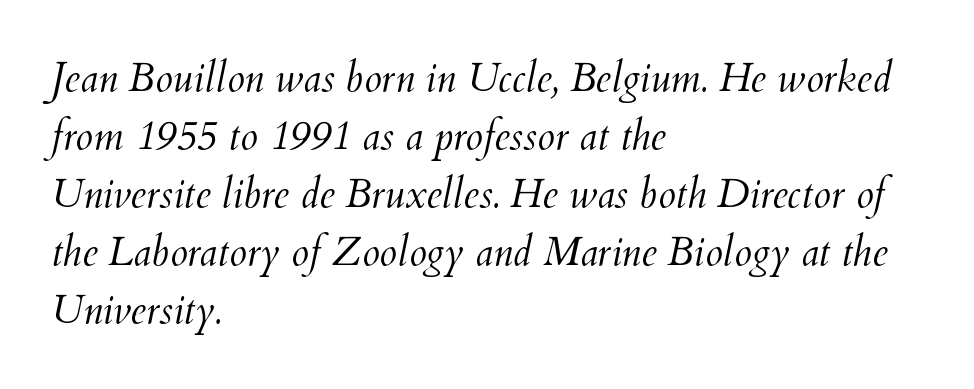
The image shows 40 px light type, italic (leaning right); set left-aligned, normal line spacing (1.45x), normal letter spacing, not underlined; medium stroke contrast and a small x-height.
